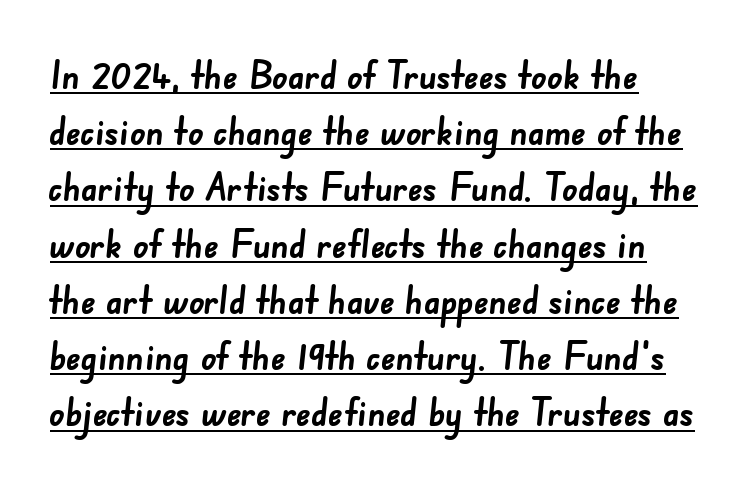
The image shows 38 px semibold sans-serif type; set normal line spacing (1.48x), normal letter spacing, underlined; low stroke contrast and a small x-height.
